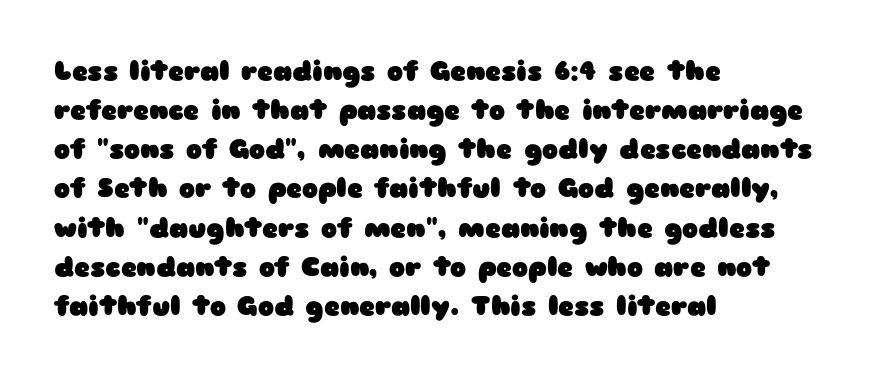
{"italic": "no", "bold": "yes", "underline": "no", "align": "left", "line_spacing": "normal", "line_spacing_ratio": 1.45, "letter_spacing": "normal", "letter_spacing_em": 0.0, "glyph_px": 27}
